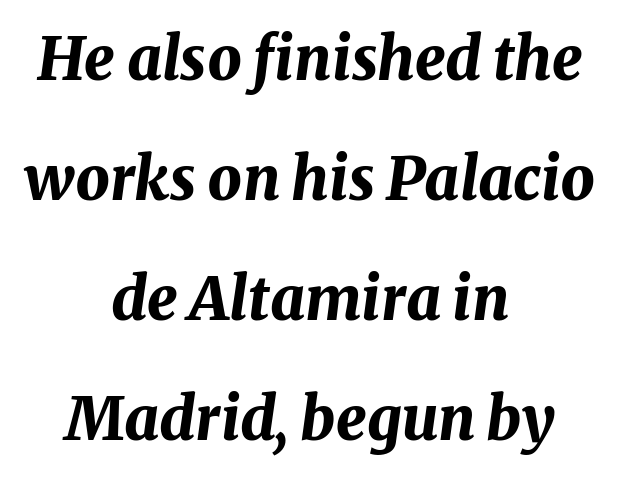
The image shows 60 px bold type, italic (leaning right); set centered, loose line spacing (2.0x), normal letter spacing, not underlined; medium stroke contrast and a medium x-height.
